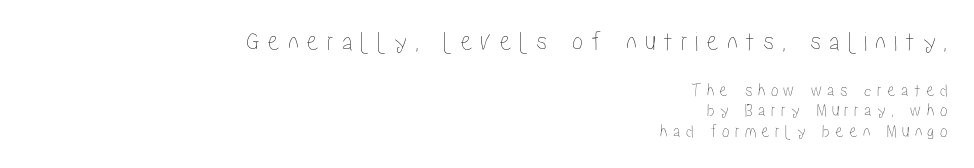
{"italic": "no", "width": "condensed", "stroke_contrast": "low", "x_height": "medium", "monospaced": "no", "underline": "no", "align": "right", "line_spacing": "tight", "line_spacing_ratio": 1.08, "letter_spacing": "wide", "letter_spacing_em": 0.27, "larger_block": "first", "size_ratio": 1.47, "glyph_px": 28}
